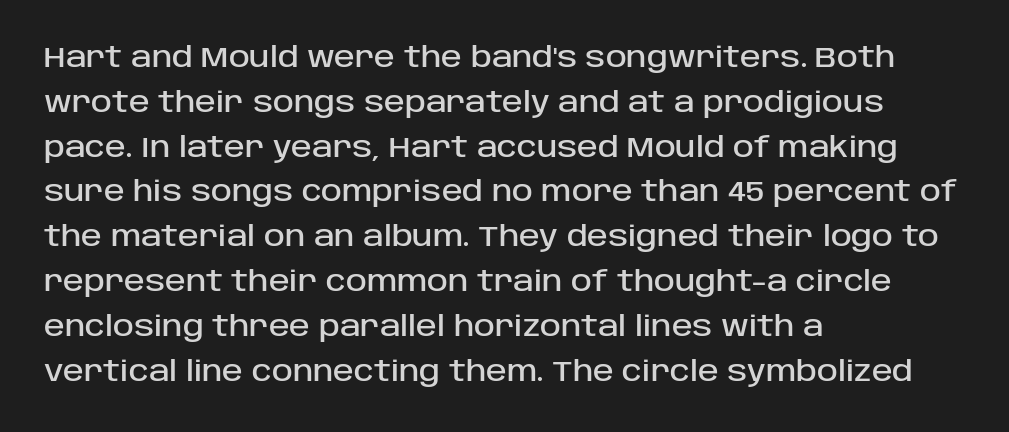
The image shows 28 px sans-serif type, upright; set left-aligned, normal line spacing (1.6x), normal letter spacing, not underlined; low stroke contrast and a large x-height.
